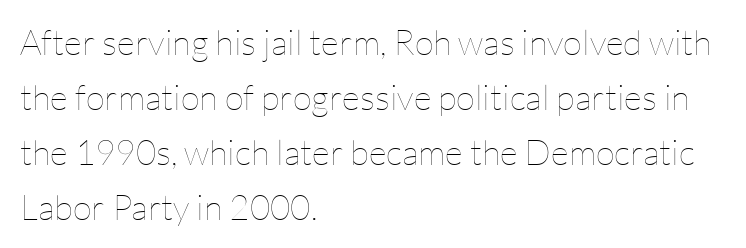
{"italic": "no", "bold": "no", "weight": "thin", "width": "normal", "stroke_contrast": "low", "x_height": "medium", "monospaced": "no", "underline": "no", "align": "left", "line_spacing": "normal", "line_spacing_ratio": 1.57, "letter_spacing": "normal", "letter_spacing_em": 0.0, "glyph_px": 35}
